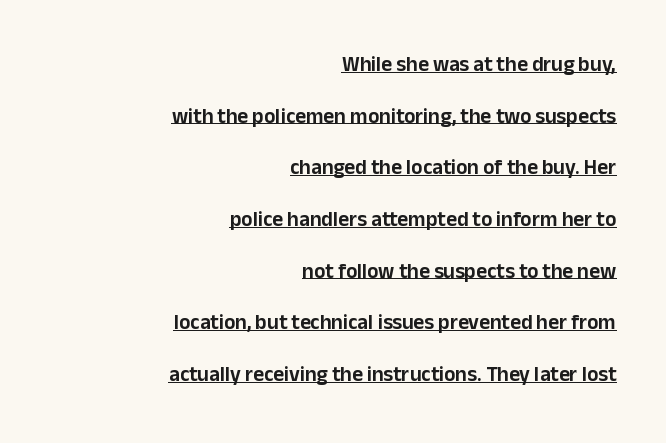
The specimen includes a rule beneath the text block's lines. This rendering leaves character spacing at its baseline value. Honestly, the rows look like they've been pulled way apart. These lines are set flush right with a ragged left edge. Do the letters lean? They stand straight.
